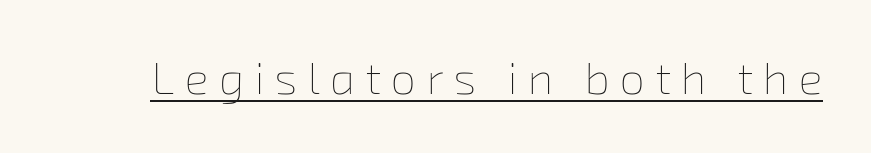
Q: Is the text bold? A: No.
Q: Is the text underlined? A: Yes.
Q: Is the spacing between letters normal or unusually wide? A: Unusually wide.
Q: Width (condensed, normal, or wide)? A: Normal.
Q: Stroke contrast? A: Low.
Q: x-height? A: Medium.
Q: Monospaced? A: No.
